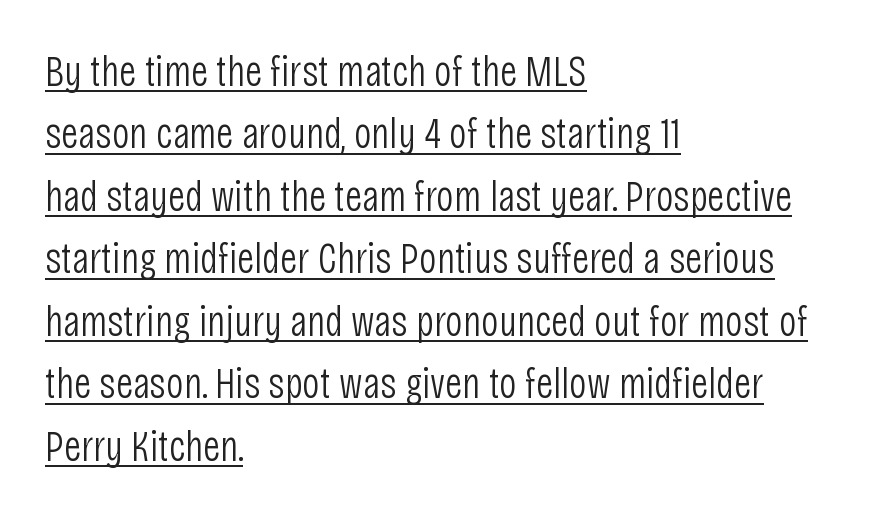
The image shows 44 px light, condensed sans-serif type, upright; set left-aligned, normal line spacing (1.42x), normal letter spacing, underlined; low stroke contrast and a large x-height.
